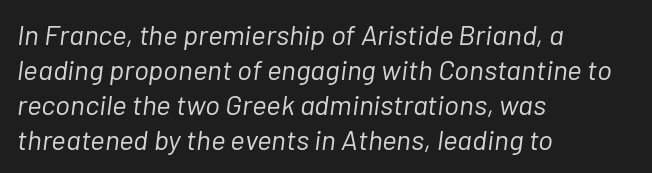
Q: Is the text bold? A: No.
Q: Is the text italic (slanted)? A: Yes, it leans right by about 7 degrees.
Q: Is the text underlined? A: No.
Q: How is the paragraph aligned? A: Left-aligned.
Q: Is the spacing between letters normal or unusually wide? A: Normal.
Q: Is the spacing between lines tight, normal or loose? A: Normal.
Q: Width (condensed, normal, or wide)? A: Normal.
Q: Stroke contrast? A: Low.
Q: x-height? A: Medium.
Q: Monospaced? A: No.
